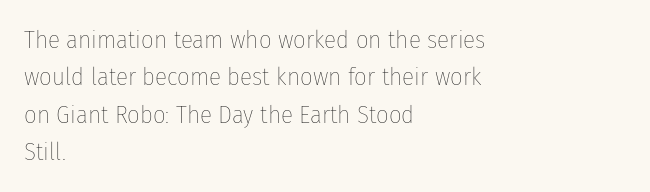
Q: Is the text bold? A: No.
Q: Is the text italic (slanted)? A: No, it is upright.
Q: Is the text underlined? A: No.
Q: How is the paragraph aligned? A: Left-aligned.
Q: Is the spacing between letters normal or unusually wide? A: Normal.
Q: Is the spacing between lines tight, normal or loose? A: Normal.
